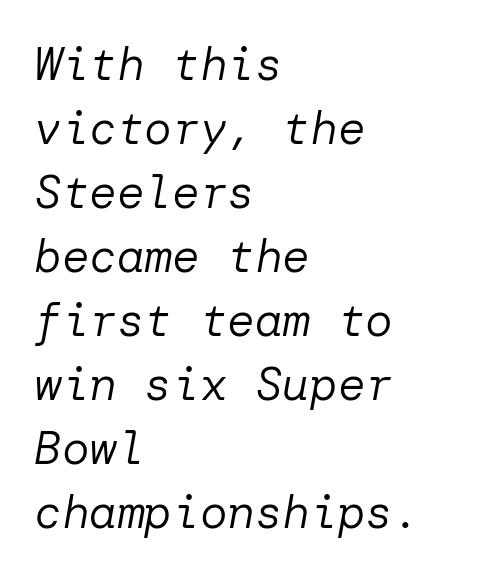
Slant detected: the letters are inclined. The weight tops out at a normal text grade. The gap between lines stays unmarked. The block of text has a typical density, with ordinary space between rows.
